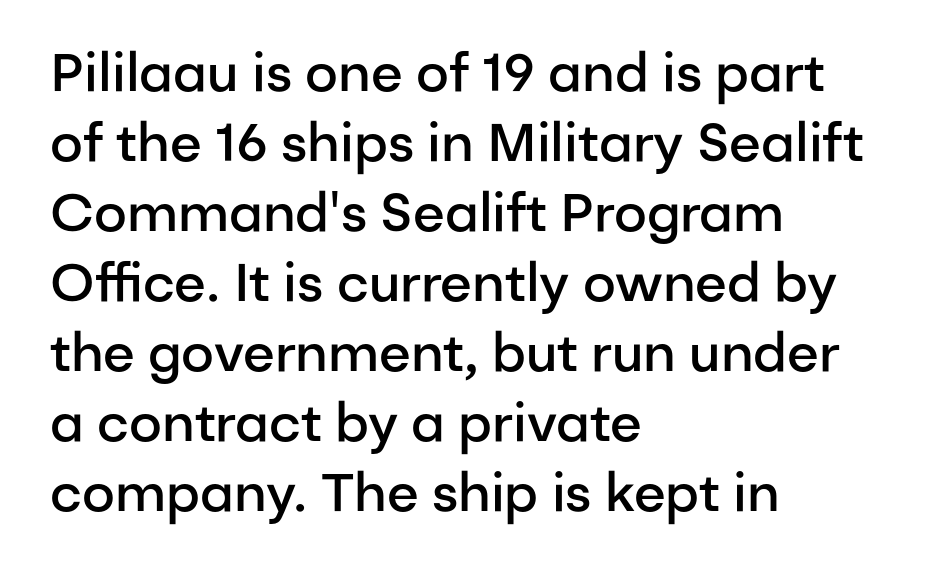
This is sans-serif lettering, the kind often seen on screens and signage. In terms of weight, the rendering is demibold, just under bold. The compositor pushed each line to the left boundary. Is this a fixed-width face? No — the glyphs have proportional, varying widths. Beneath every word, the page is bare.
